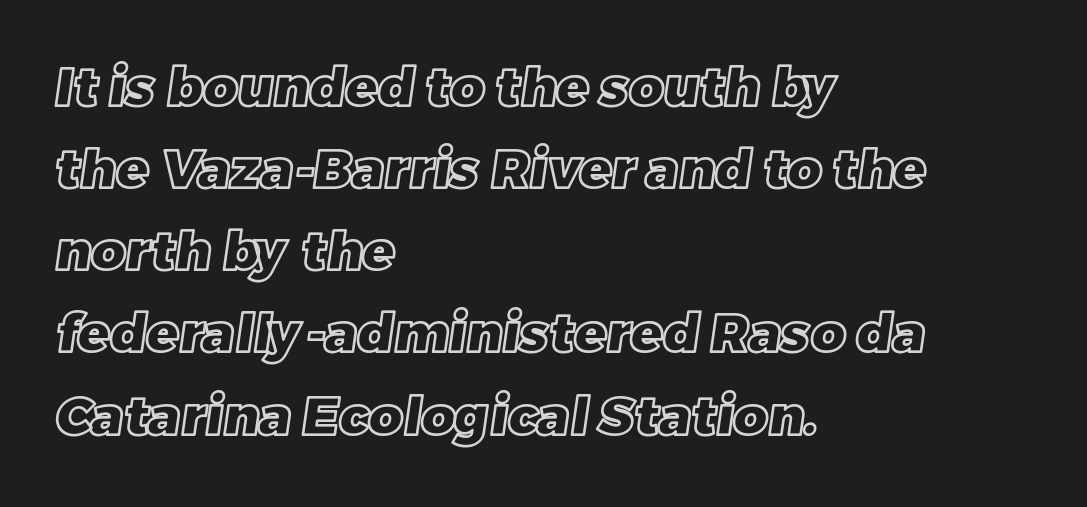
Q: Is the text underlined? A: No.
Q: How is the paragraph aligned? A: Left-aligned.
Q: Is the spacing between letters normal or unusually wide? A: Normal.
Q: Is the spacing between lines tight, normal or loose? A: Normal.
Q: Width (condensed, normal, or wide)? A: Normal.
Q: x-height? A: Large.
Q: Monospaced? A: No.
